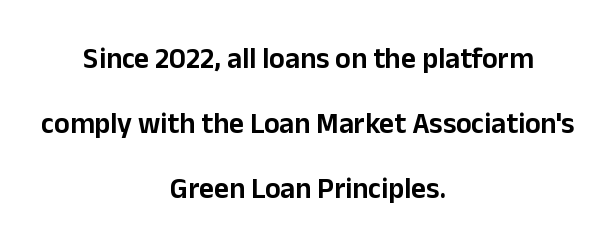
The image shows 29 px sans-serif type, upright; set centered, loose line spacing (2.24x), normal letter spacing, not underlined; low stroke contrast and a medium x-height.
